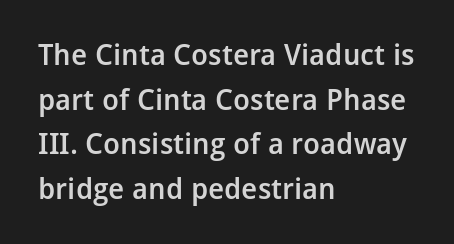
{"serif": "no", "italic": "no", "bold": "semi", "weight": "semibold", "width": "normal", "stroke_contrast": "low", "x_height": "medium", "monospaced": "no", "underline": "no", "align": "left", "line_spacing": "normal", "line_spacing_ratio": 1.54, "letter_spacing": "normal", "letter_spacing_em": 0.0, "glyph_px": 29}
